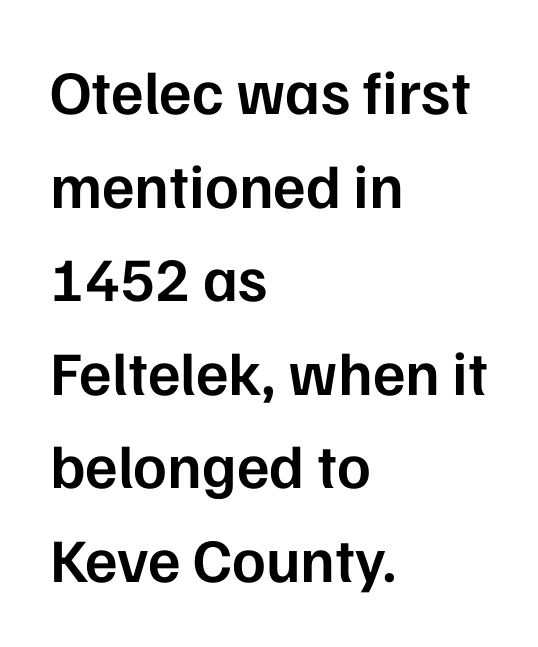
{"serif": "no", "italic": "no", "bold": "semi", "weight": "semibold", "width": "normal", "stroke_contrast": "low", "x_height": "medium", "monospaced": "no", "underline": "no", "align": "left", "line_spacing": "normal", "line_spacing_ratio": 1.51, "letter_spacing": "normal", "letter_spacing_em": 0.0, "glyph_px": 62}
